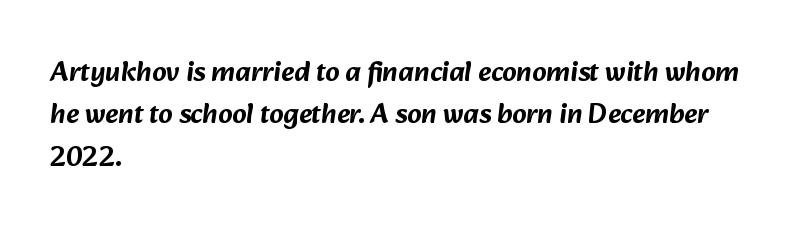
{"serif": "no", "width": "normal", "stroke_contrast": "low", "x_height": "medium", "monospaced": "no", "underline": "no", "align": "left", "line_spacing": "normal", "line_spacing_ratio": 1.51, "letter_spacing": "normal", "letter_spacing_em": 0.0, "glyph_px": 28}
